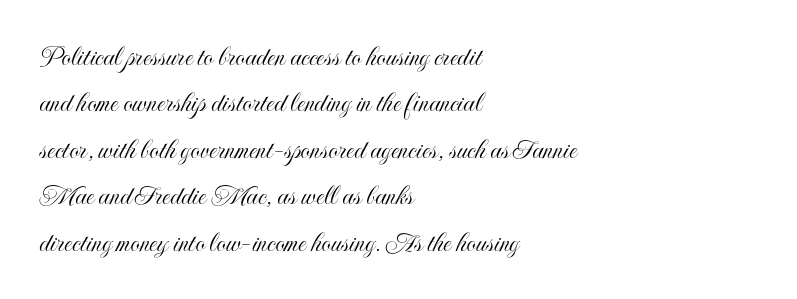
Q: Is the text italic (slanted)? A: Yes.
Q: Is the text underlined? A: No.
Q: How is the paragraph aligned? A: Left-aligned.
Q: Is the spacing between letters normal or unusually wide? A: Normal.
Q: Is the spacing between lines tight, normal or loose? A: Normal.
Q: Width (condensed, normal, or wide)? A: Condensed.
Q: x-height? A: Small.
Q: Monospaced? A: No.
